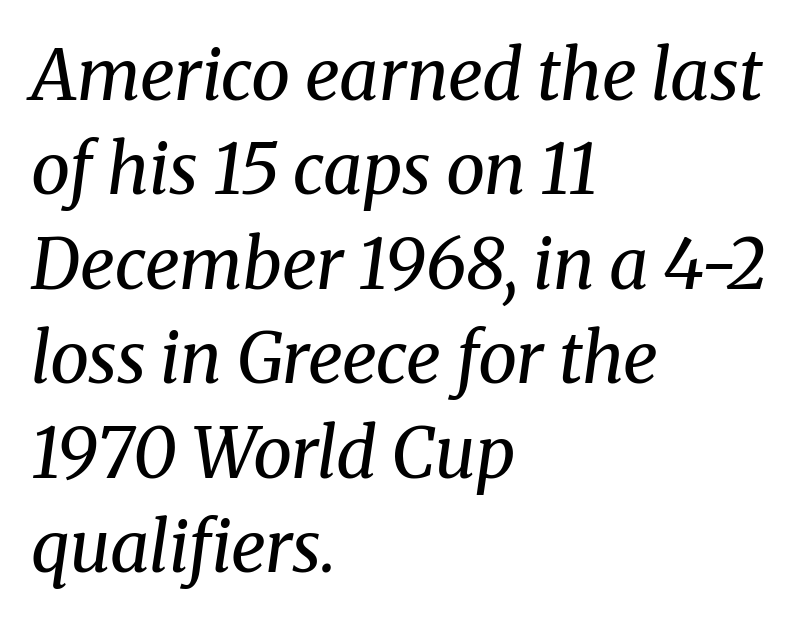
Q: Is the text bold? A: No.
Q: Is the text italic (slanted)? A: Yes, it leans right by about 8 degrees.
Q: Is the typeface a serif or a sans-serif typeface? A: Serif.
Q: Is the text underlined? A: No.
Q: How is the paragraph aligned? A: Left-aligned.
Q: Is the spacing between letters normal or unusually wide? A: Normal.
Q: Is the spacing between lines tight, normal or loose? A: Normal.
Q: Width (condensed, normal, or wide)? A: Normal.
Q: Stroke contrast? A: Medium.
Q: x-height? A: Medium.
Q: Monospaced? A: No.
